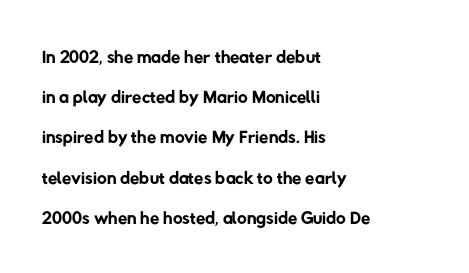
{"bold": "no", "underline": "no", "align": "left", "line_spacing": "normal", "line_spacing_ratio": 1.49, "letter_spacing": "normal", "letter_spacing_em": 0.0, "glyph_px": 27}
